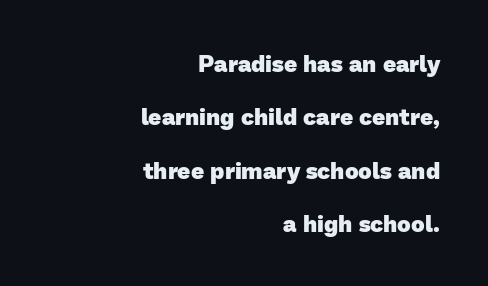
Q: Is the text bold? A: Yes.
Q: Is the text underlined? A: No.
Q: How is the paragraph aligned? A: Right-aligned.
Q: Is the spacing between letters normal or unusually wide? A: Normal.
Q: Is the spacing between lines tight, normal or loose? A: Loose.
